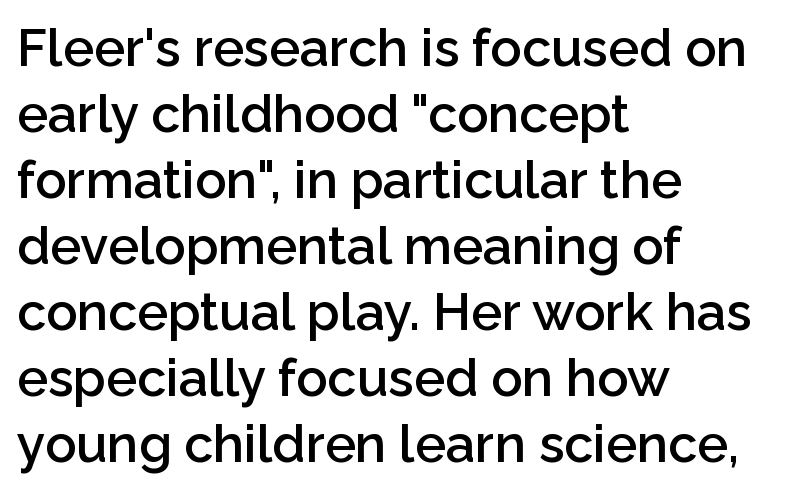
The passage shown is semibold, sitting just below true bold. Unlike italic type, these characters show no tilt at all. Notice how descenders clear the ascenders below comfortably — that's standard leading. Serif or sans? Sans — the stroke terminals are bare. A student would call this left alignment; a typographer would say flush left, rag right. The gaps between neighbouring characters are ordinary and unremarkable.
